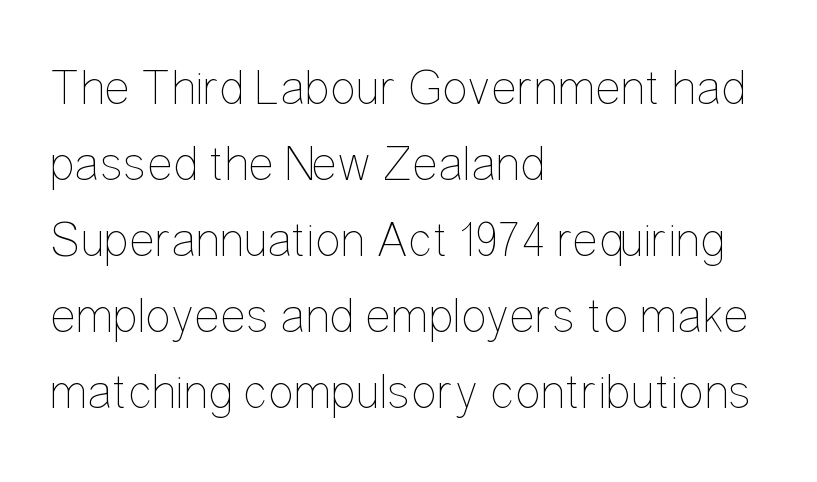
The image shows 49 px thin, condensed type, upright; set left-aligned, normal line spacing (1.55x), normal letter spacing, not underlined; low stroke contrast and a medium x-height.
